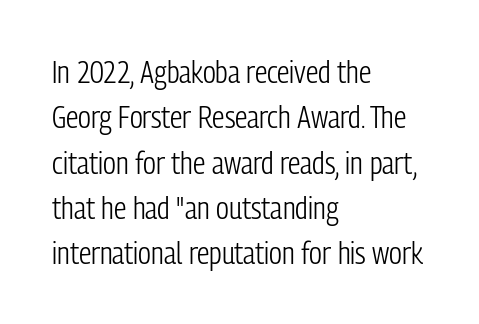
{"serif": "no", "italic": "no", "bold": "no", "weight": "light", "width": "condensed", "stroke_contrast": "low", "x_height": "medium", "monospaced": "no", "underline": "no", "align": "left", "line_spacing": "normal", "line_spacing_ratio": 1.46, "letter_spacing": "normal", "letter_spacing_em": 0.0, "glyph_px": 31}
